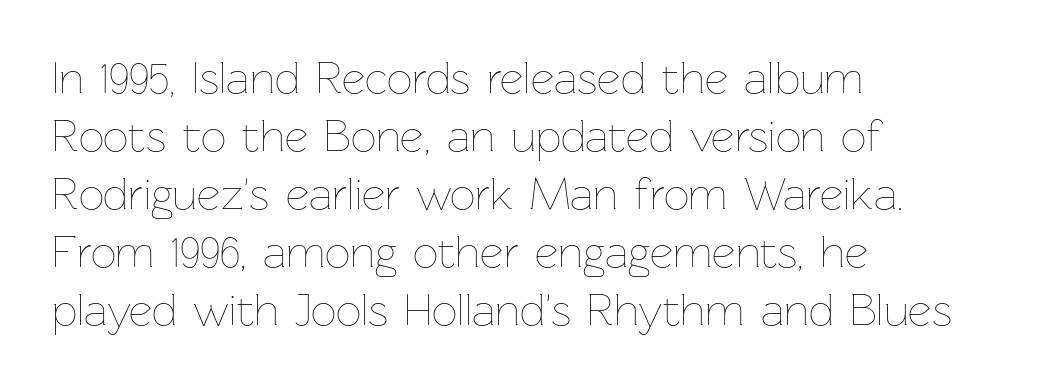
The image shows 45 px thin type, upright; set left-aligned, normal line spacing (1.29x), normal letter spacing, not underlined; low stroke contrast and a medium x-height.
